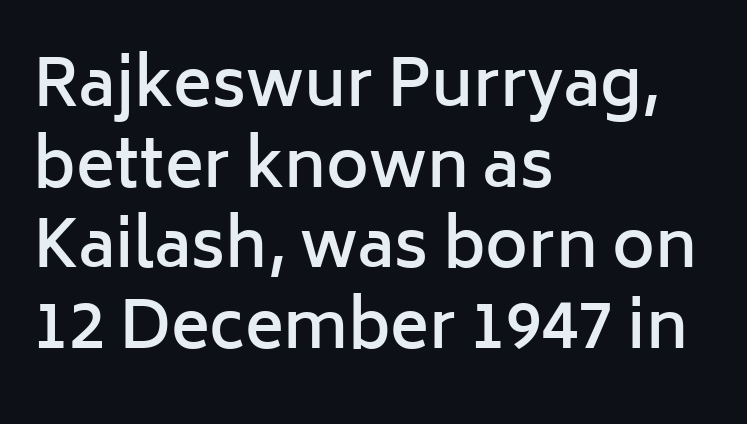
The type is set solid horizontally, with unmodified tracking. This is the in-between weight designers call semibold or demi. Think of a printed novel: that variable character pitch is what you see here. Teacher's note: observe the even left margin — that is flush-left alignment. This is roman type, the default non-slanted kind. Examine the stroke ends and you'll find no serifs.
